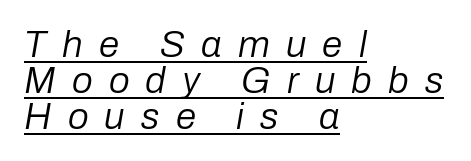
The image shows 37 px regular-weight type, italic (leaning right); set left-aligned, tight line spacing (0.97x), unusually wide letter spacing (+0.44 em), underlined; low stroke contrast and a medium x-height.
